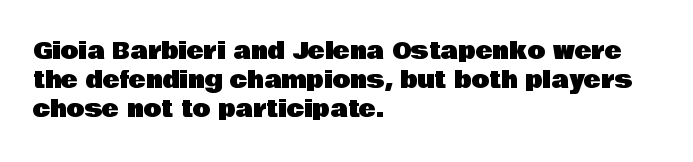
Q: Is the text italic (slanted)? A: No, it is upright.
Q: Is the text underlined? A: No.
Q: How is the paragraph aligned? A: Left-aligned.
Q: Is the spacing between letters normal or unusually wide? A: Normal.
Q: Is the spacing between lines tight, normal or loose? A: Normal.
